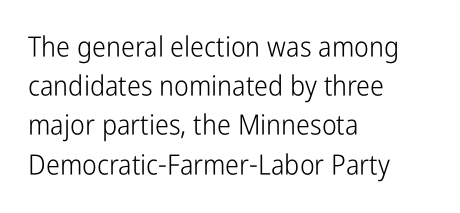
Q: Is the text bold? A: No.
Q: Is the text italic (slanted)? A: No, it is upright.
Q: Is the typeface a serif or a sans-serif typeface? A: Sans-serif.
Q: Is the text underlined? A: No.
Q: How is the paragraph aligned? A: Left-aligned.
Q: Is the spacing between letters normal or unusually wide? A: Normal.
Q: Is the spacing between lines tight, normal or loose? A: Normal.
Q: Width (condensed, normal, or wide)? A: Condensed.
Q: Stroke contrast? A: Low.
Q: x-height? A: Medium.
Q: Monospaced? A: No.
